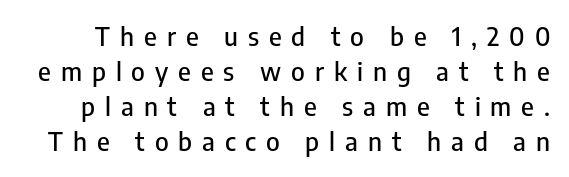
The image shows 26 px text type, upright; set normal line spacing (1.35x), unusually wide letter spacing (+0.38 em), not underlined.
